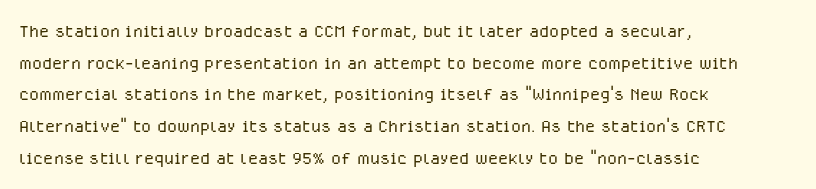
{"italic": "no", "bold": "no", "underline": "no", "align": "left", "line_spacing": "normal", "line_spacing_ratio": 1.38, "letter_spacing": "normal", "letter_spacing_em": 0.0, "glyph_px": 23}
